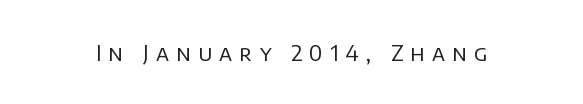
{"italic": "no", "bold": "no", "underline": "no", "letter_spacing": "wide", "letter_spacing_em": 0.33, "glyph_px": 22}
